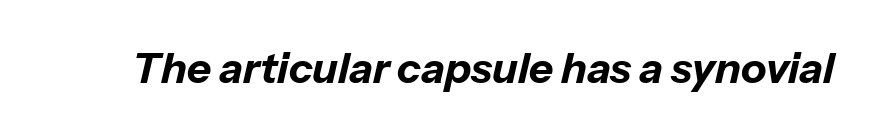
The image shows 42 px bold type, italic (leaning right); set normal letter spacing, not underlined; low stroke contrast and a medium x-height.
